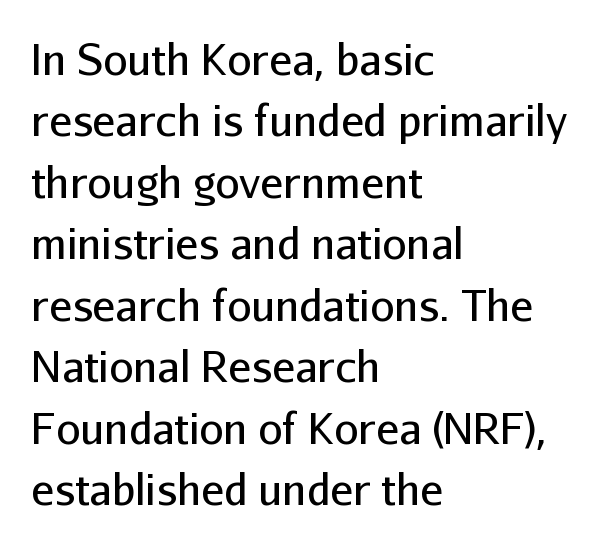
{"serif": "no", "italic": "no", "bold": "no", "weight": "regular", "width": "normal", "stroke_contrast": "low", "x_height": "medium", "monospaced": "no", "underline": "no", "align": "left", "line_spacing": "normal", "line_spacing_ratio": 1.43, "letter_spacing": "normal", "letter_spacing_em": 0.0, "glyph_px": 43}
